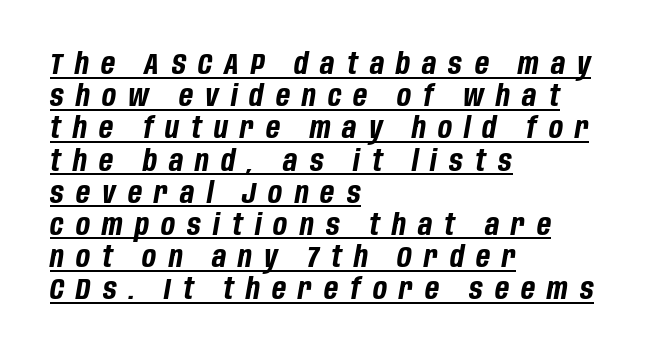
{"italic": "yes", "lean": "right", "slant_degrees": 10, "bold": "yes", "weight": "bold", "width": "condensed", "stroke_contrast": "low", "x_height": "large", "monospaced": "no", "underline": "yes", "align": "left", "line_spacing": "tight", "line_spacing_ratio": 1.11, "letter_spacing": "wide", "letter_spacing_em": 0.42, "glyph_px": 29}
